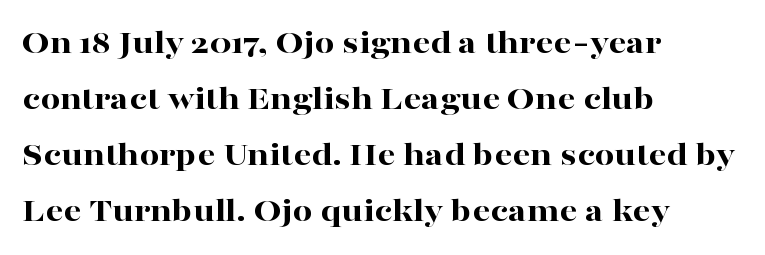
The image shows 35 px bold, wide serif type, upright; set left-aligned, normal line spacing (1.6x), normal letter spacing, not underlined; high stroke contrast and a medium x-height.
